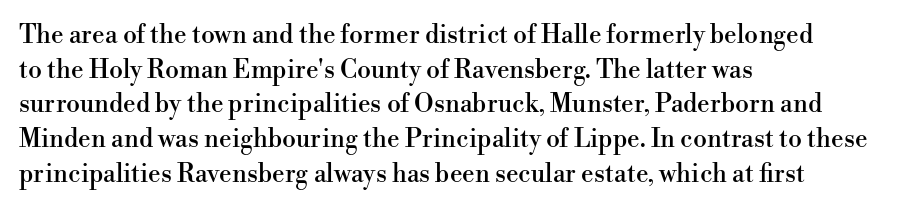
Q: Is the text italic (slanted)? A: No, it is upright.
Q: Is the text underlined? A: No.
Q: How is the paragraph aligned? A: Left-aligned.
Q: Is the spacing between letters normal or unusually wide? A: Normal.
Q: Is the spacing between lines tight, normal or loose? A: Normal.
